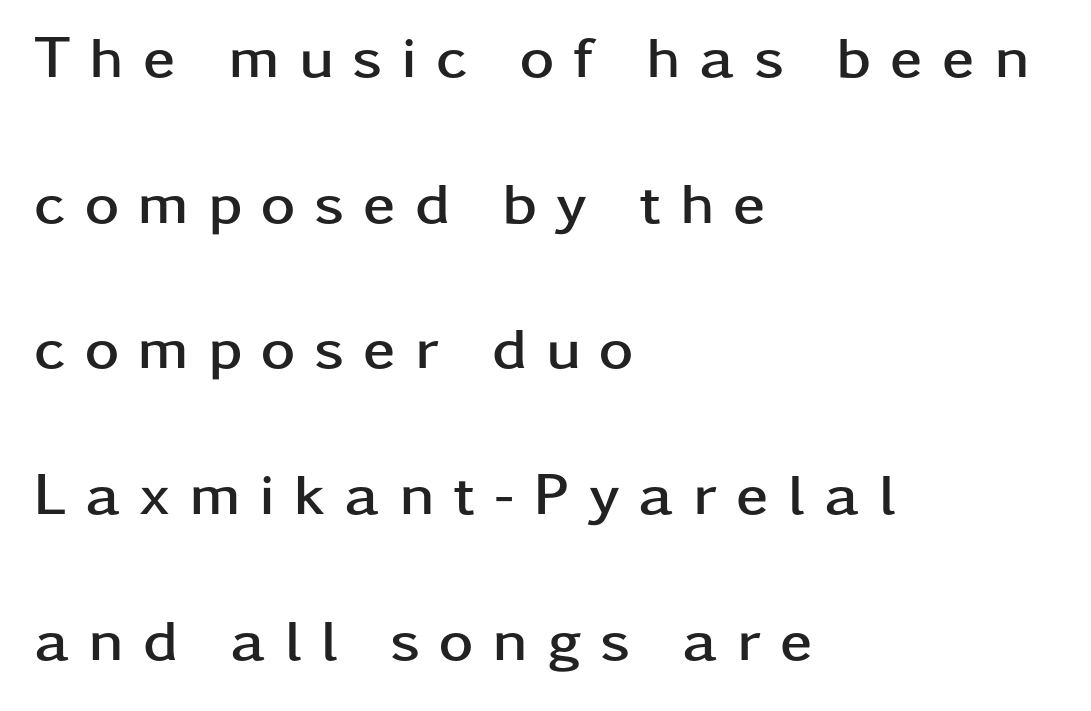
{"serif": "no", "italic": "no", "bold": "yes", "weight": "semibold", "width": "wide", "stroke_contrast": "low", "x_height": "medium", "monospaced": "no", "underline": "no", "align": "left", "line_spacing": "loose", "line_spacing_ratio": 2.47, "letter_spacing": "wide", "letter_spacing_em": 0.32, "glyph_px": 59}
